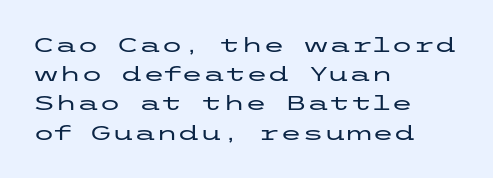
A bare baseline throughout the passage. Tracking value appears to be zero — textbook default spacing. The lettering holds an erect, upright posture throughout. The lines in this sample share a left origin and differ only in where they stop.
